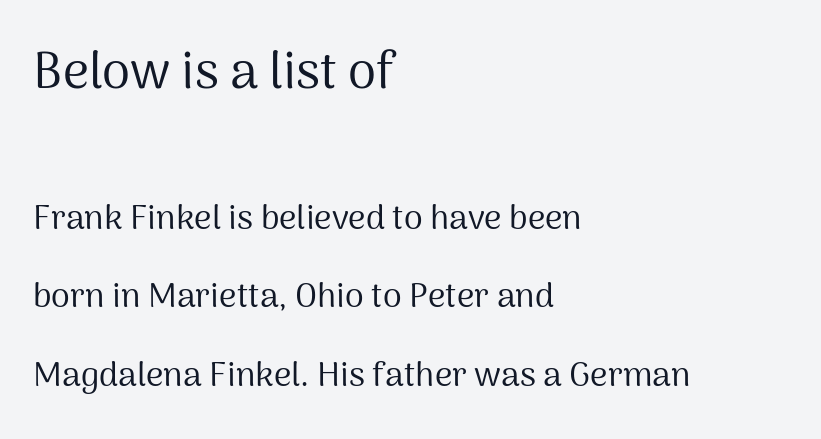
{"serif": "no", "italic": "no", "bold": "no", "weight": "regular", "width": "normal", "stroke_contrast": "medium", "x_height": "medium", "monospaced": "no", "underline": "no", "align": "left", "line_spacing": "loose", "line_spacing_ratio": 2.31, "letter_spacing": "normal", "letter_spacing_em": 0.0, "larger_block": "first", "size_ratio": 1.5, "glyph_px": 51}
